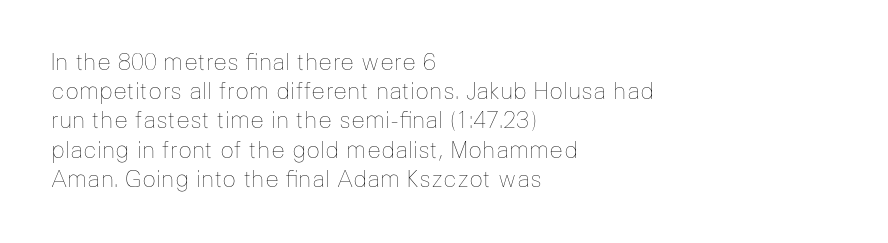
{"italic": "no", "bold": "no", "underline": "no", "align": "left", "line_spacing": "normal", "line_spacing_ratio": 1.27, "letter_spacing": "normal", "letter_spacing_em": 0.0, "glyph_px": 23}
